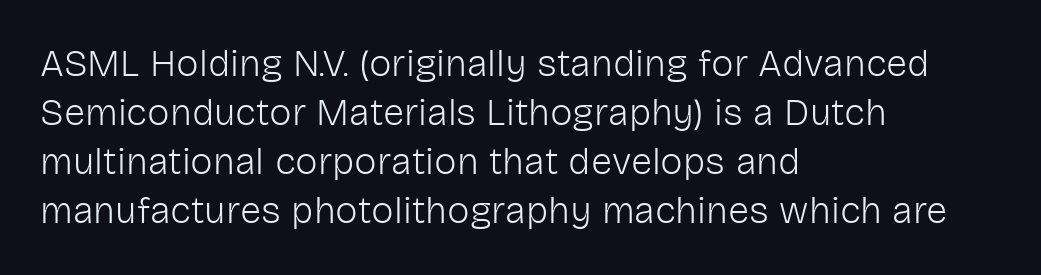
{"serif": "no", "italic": "no", "bold": "no", "weight": "light", "width": "normal", "stroke_contrast": "low", "x_height": "medium", "monospaced": "no", "underline": "no", "align": "left", "line_spacing": "normal", "line_spacing_ratio": 1.29, "letter_spacing": "normal", "letter_spacing_em": 0.0, "glyph_px": 38}
